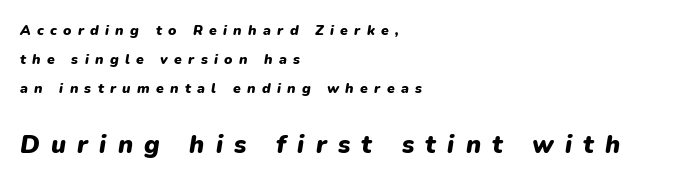
{"italic": "yes", "lean": "right", "slant_degrees": 9, "bold": "yes", "underline": "no", "align": "left", "line_spacing": "loose", "line_spacing_ratio": 2.07, "letter_spacing": "wide", "letter_spacing_em": 0.45, "larger_block": "second", "size_ratio": 1.79, "glyph_px": 25}
